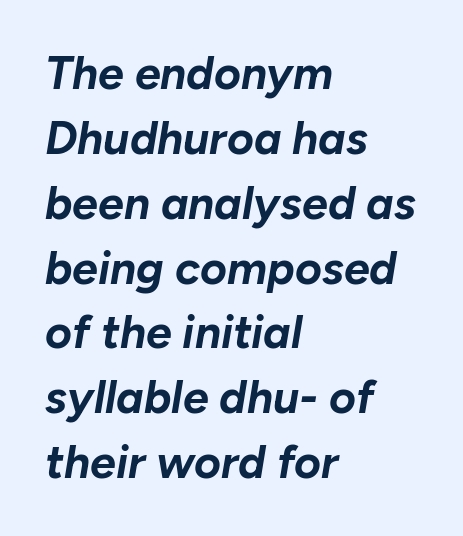
{"italic": "yes", "lean": "right", "slant_degrees": 10, "bold": "yes", "weight": "bold", "width": "normal", "stroke_contrast": "low", "x_height": "medium", "monospaced": "no", "underline": "no", "align": "left", "line_spacing": "normal", "line_spacing_ratio": 1.41, "letter_spacing": "normal", "letter_spacing_em": 0.0, "glyph_px": 46}
